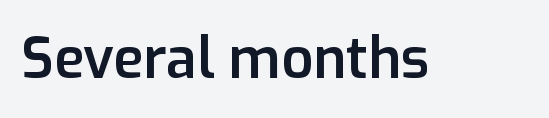
{"serif": "no", "italic": "no", "bold": "semi", "weight": "semibold", "width": "normal", "stroke_contrast": "low", "x_height": "medium", "monospaced": "no", "underline": "no", "letter_spacing": "normal", "letter_spacing_em": 0.0, "glyph_px": 56}
